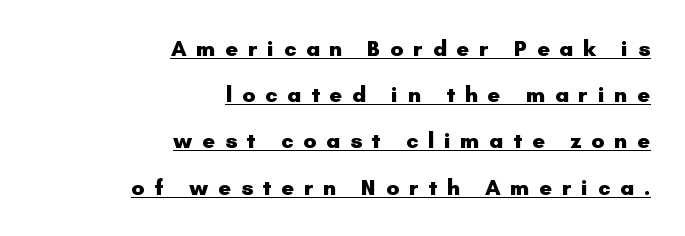
The image shows 22 px bold type, upright; set right-aligned, loose line spacing (2.1x), unusually wide letter spacing (+0.44 em), underlined.
